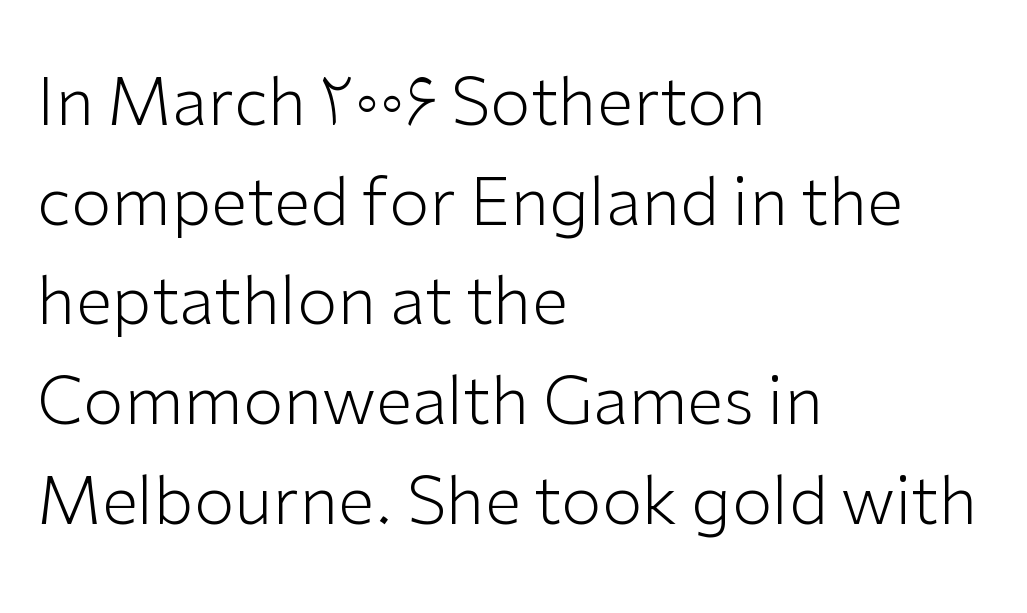
Q: Is the text bold? A: No.
Q: Is the text italic (slanted)? A: No, it is upright.
Q: Is the typeface a serif or a sans-serif typeface? A: Sans-serif.
Q: Is the text underlined? A: No.
Q: How is the paragraph aligned? A: Left-aligned.
Q: Is the spacing between letters normal or unusually wide? A: Normal.
Q: Is the spacing between lines tight, normal or loose? A: Normal.
Q: Width (condensed, normal, or wide)? A: Normal.
Q: Stroke contrast? A: Low.
Q: x-height? A: Medium.
Q: Monospaced? A: No.
